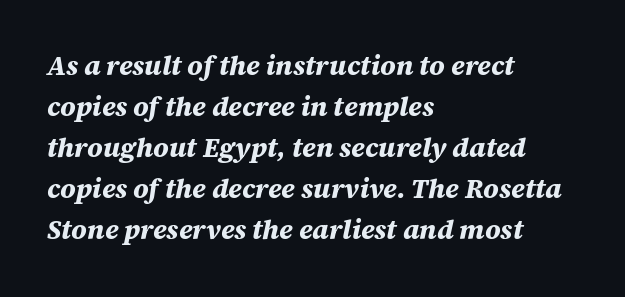
Q: Is the text bold? A: Yes.
Q: Is the text italic (slanted)? A: Yes, it leans right by about 12 degrees.
Q: Is the text underlined? A: No.
Q: How is the paragraph aligned? A: Left-aligned.
Q: Is the spacing between letters normal or unusually wide? A: Normal.
Q: Is the spacing between lines tight, normal or loose? A: Normal.
